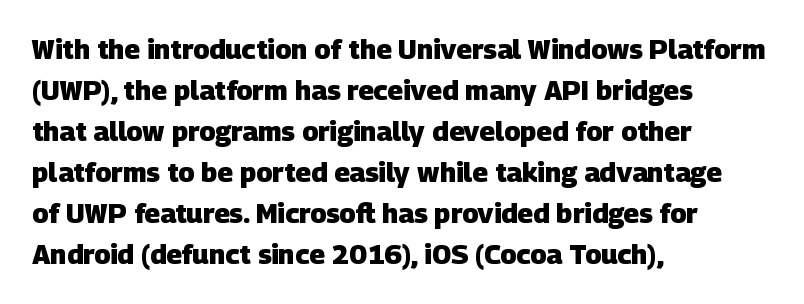
Q: Is the text bold? A: Yes.
Q: Is the text underlined? A: No.
Q: How is the paragraph aligned? A: Left-aligned.
Q: Is the spacing between letters normal or unusually wide? A: Normal.
Q: Is the spacing between lines tight, normal or loose? A: Normal.
